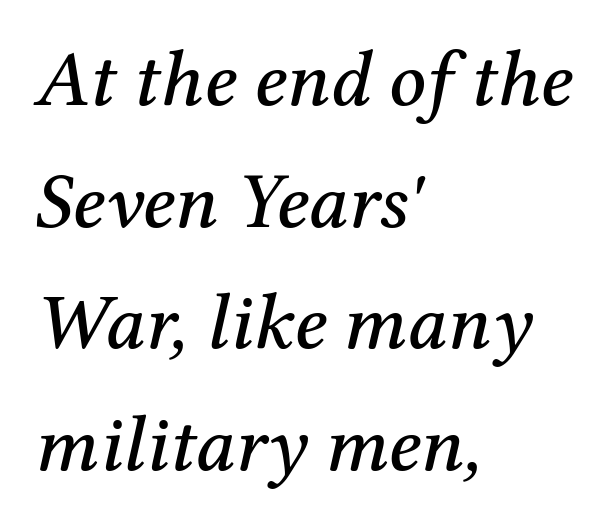
Is the letter spacing exaggerated? No — it looks like the ordinary default. Is the block centered? No — it sits flush against the left margin. Check where the strokes stop: tiny serifs finish them off. Successive baselines arrive at the customary interval. The whole block is typeset with a tilt. This rendering features lettering with no underline.
